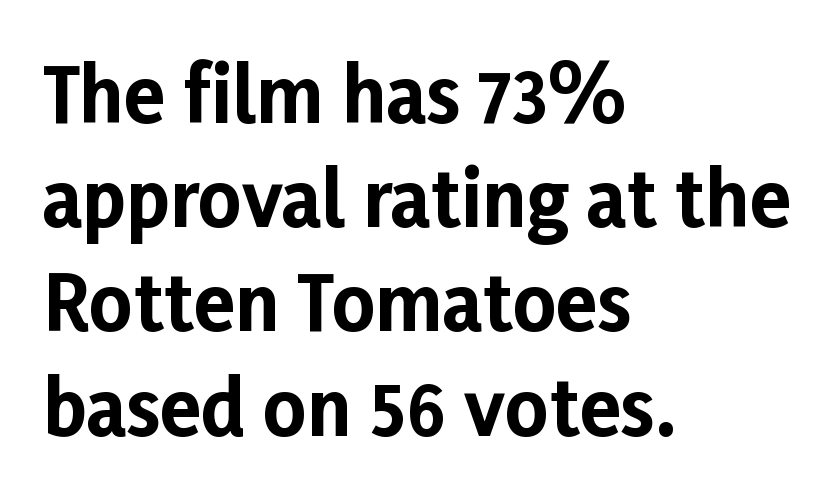
The passage shown stacks its lines at a standard gap. What kind of face is this? One without serifs — a sans. Visually the block forms a straight wall on the left and a jagged coastline on the right. The axis of the letterforms is exactly vertical. Between one letter and the next there's only the usual sliver of space.
